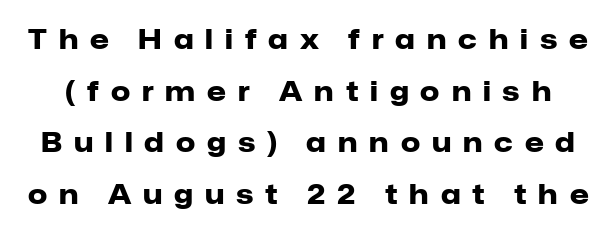
The image shows 27 px bold type, upright; set loose line spacing (1.91x), unusually wide letter spacing (+0.44 em), not underlined.
